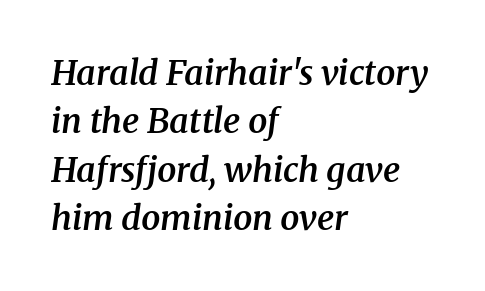
Q: Is the text bold? A: Semi-bold.
Q: Is the text italic (slanted)? A: Yes, it leans right by about 8 degrees.
Q: Is the typeface a serif or a sans-serif typeface? A: Serif.
Q: Is the text underlined? A: No.
Q: How is the paragraph aligned? A: Left-aligned.
Q: Is the spacing between letters normal or unusually wide? A: Normal.
Q: Is the spacing between lines tight, normal or loose? A: Normal.
Q: Width (condensed, normal, or wide)? A: Normal.
Q: Stroke contrast? A: Medium.
Q: x-height? A: Medium.
Q: Monospaced? A: No.
